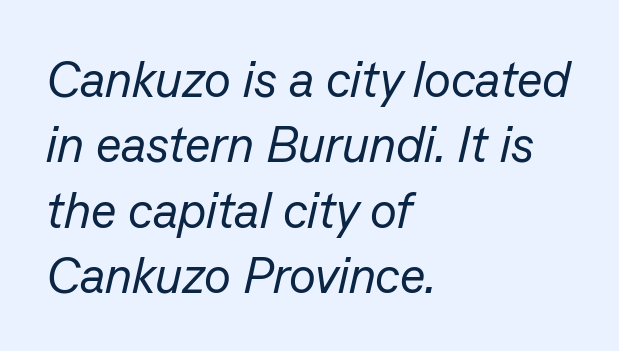
Q: Is the text bold? A: No.
Q: Is the text italic (slanted)? A: Yes, it leans right by about 13 degrees.
Q: Is the text underlined? A: No.
Q: How is the paragraph aligned? A: Left-aligned.
Q: Is the spacing between letters normal or unusually wide? A: Normal.
Q: Is the spacing between lines tight, normal or loose? A: Normal.
Q: Width (condensed, normal, or wide)? A: Normal.
Q: Stroke contrast? A: Low.
Q: x-height? A: Medium.
Q: Monospaced? A: No.
